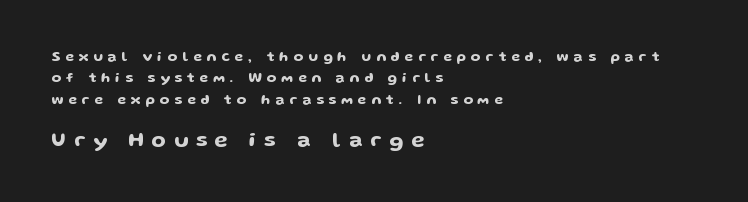
The image shows 21 px text type, upright; set left-aligned, normal line spacing (1.52x), unusually wide letter spacing (+0.36 em), not underlined; the second (bottom) block is 1.5x larger.
